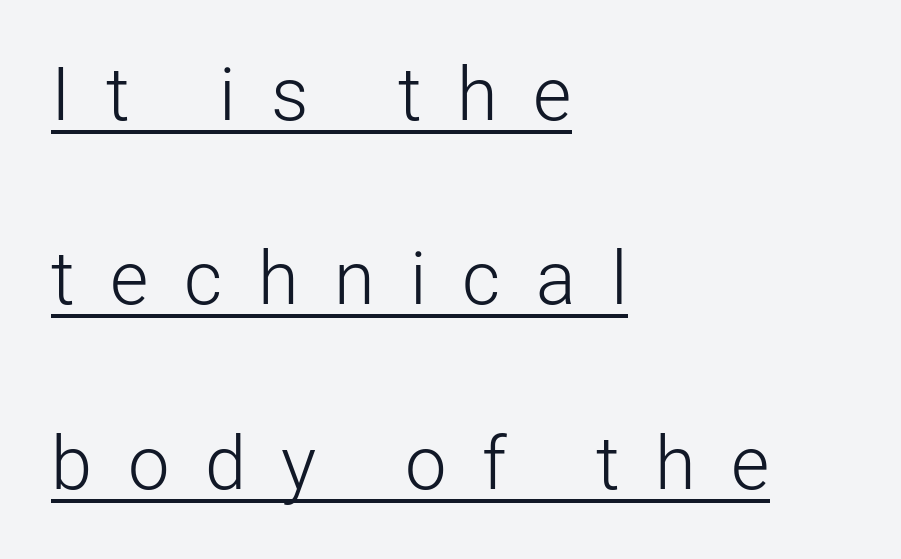
{"serif": "no", "italic": "no", "bold": "no", "weight": "light", "width": "normal", "stroke_contrast": "low", "x_height": "medium", "monospaced": "no", "underline": "yes", "align": "left", "line_spacing": "loose", "line_spacing_ratio": 2.49, "letter_spacing": "wide", "letter_spacing_em": 0.48, "glyph_px": 74}
